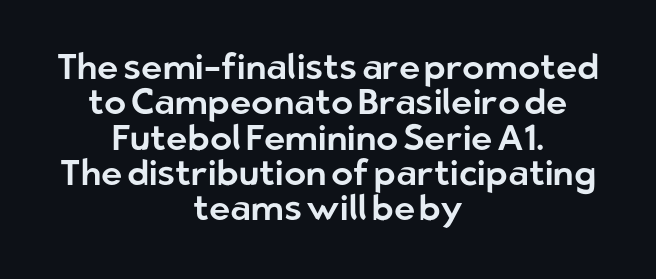
A typesetter would call this proportional, since set widths differ per character. Nobody touched the tracking dial on this one. The passage shown is not underscored anywhere. The designer dialed line spacing down below the default. Where is the straight margin? There isn't one; the lines are centered. Unlike italic type, these characters show no tilt at all.
